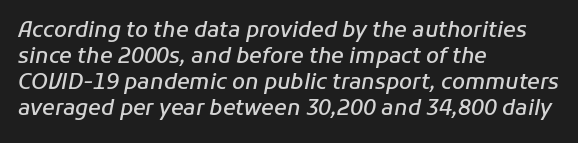
A student would call this left alignment; a typographer would say flush left, rag right. The lettering tilts uniformly, giving the passage an italic look. You could call the tracking neutral — neither tight nor loose. Anything drawn beneath the words? Only blank space.
